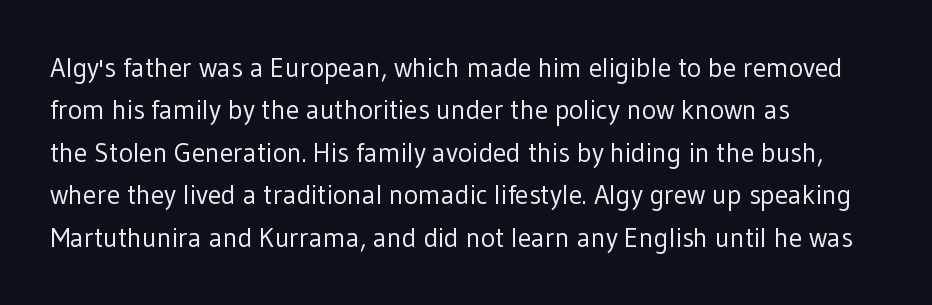
Characters follow at the spacing the type designer built in. Where is the straight margin? On the left. Weight: regular or lighter. Check the space under the baseline: it is left empty. Each new line begins a customary step beneath the previous one.
